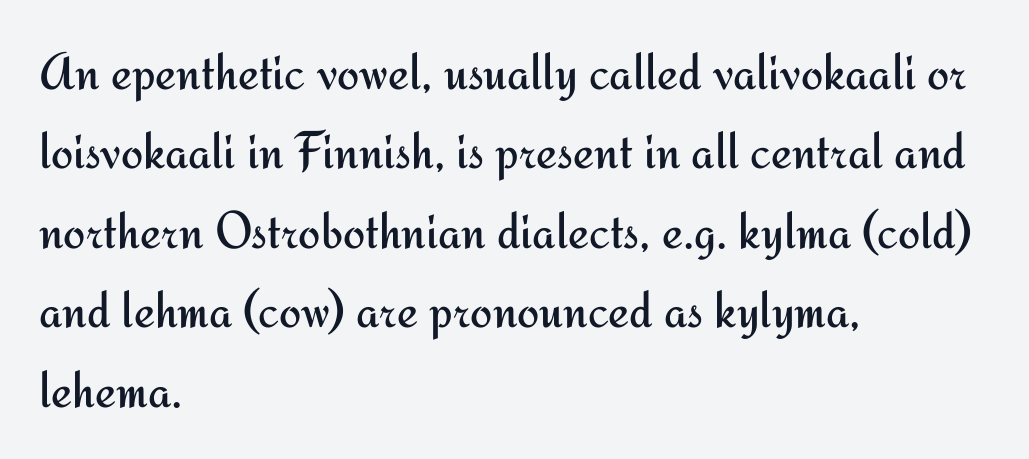
One glance says typical: line gaps are just what's usual. Counters stay open thanks to moderate or lighter strokes. The glyphs in this specimen are sans serif. Horizontally, the lines are justified to the leading edge only.
